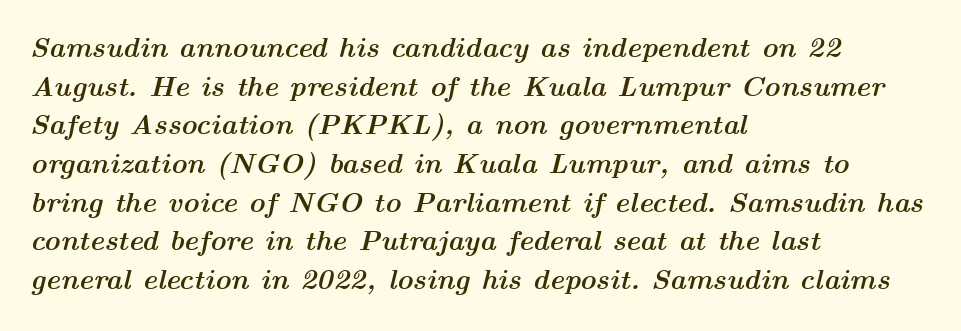
{"italic": "yes", "lean": "right", "slant_degrees": 14, "bold": "yes", "weight": "semibold", "width": "wide", "stroke_contrast": "medium", "x_height": "medium", "monospaced": "no", "underline": "no", "align": "left", "line_spacing": "normal", "line_spacing_ratio": 1.38, "letter_spacing": "normal", "letter_spacing_em": 0.0, "glyph_px": 28}
